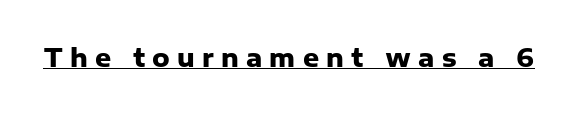
Bold? Absolutely — the strokes are thick and heavy. How are the letters spaced? Widely, with obvious added tracking. The lettering stays uniformly vertical, giving the passage a roman look. Has an underline been added? It has.
